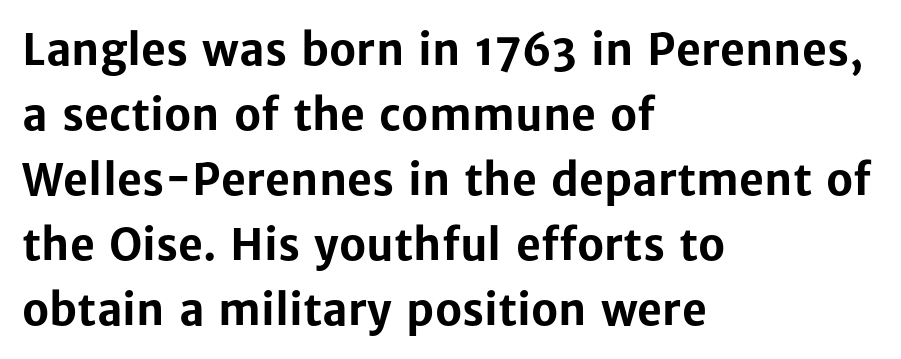
A clean baseline with only descenders dipping below it. Compared with typical body copy, the letter spacing here is the same. I'd describe the lettering as bold — thick and assertive. Horizontal bands of white between lines are of average thickness. One-word summary of the alignment: left. It's the straight-up-and-down kind of type.
